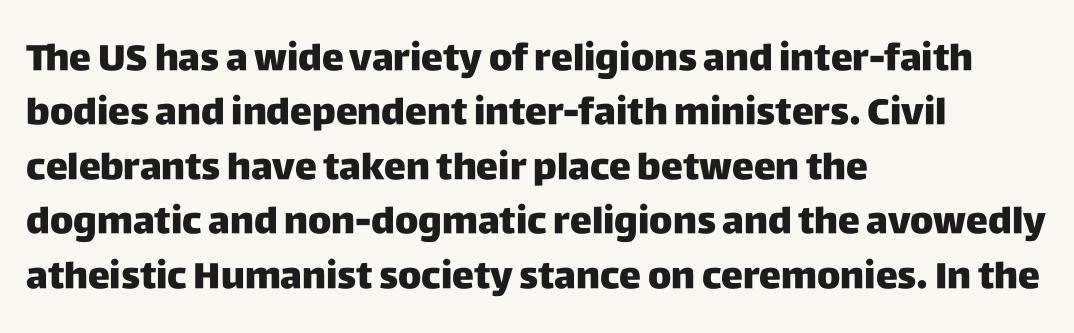
Q: Is the text italic (slanted)? A: No, it is upright.
Q: Is the typeface a serif or a sans-serif typeface? A: Sans-serif.
Q: Is the text underlined? A: No.
Q: How is the paragraph aligned? A: Left-aligned.
Q: Is the spacing between letters normal or unusually wide? A: Normal.
Q: Is the spacing between lines tight, normal or loose? A: Normal.
Q: Width (condensed, normal, or wide)? A: Normal.
Q: Stroke contrast? A: Low.
Q: x-height? A: Large.
Q: Monospaced? A: No.
